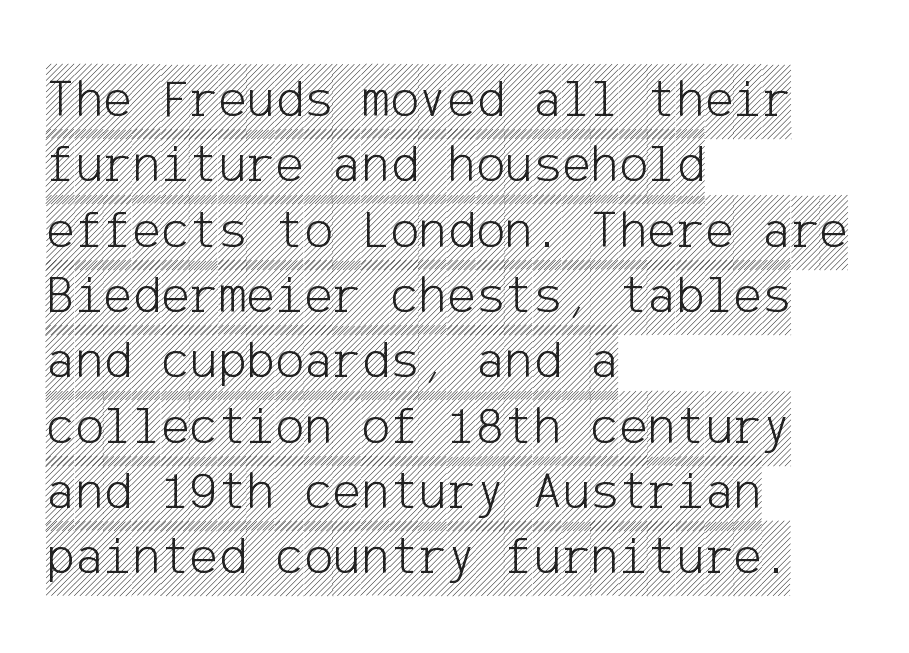
Q: Is the text italic (slanted)? A: No, it is upright.
Q: Is the text underlined? A: No.
Q: How is the paragraph aligned? A: Left-aligned.
Q: Is the spacing between letters normal or unusually wide? A: Normal.
Q: Width (condensed, normal, or wide)? A: Condensed.
Q: x-height? A: Large.
